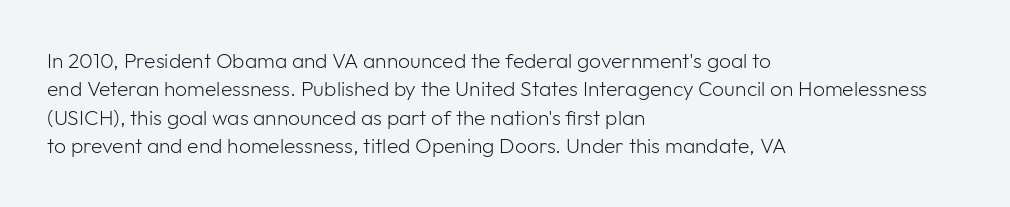
Evenly set lines give the paragraph a standard silhouette. Students, note that the glyphs here touch the page at normal intervals. In terms of posture, this sample is upright. Typeset ragged right — the left edge is the straight one.
